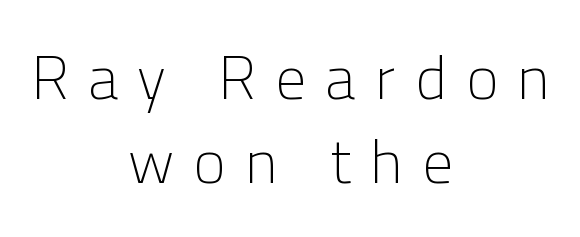
{"serif": "no", "italic": "no", "bold": "no", "weight": "light", "width": "normal", "stroke_contrast": "low", "x_height": "medium", "monospaced": "no", "underline": "no", "align": "center", "line_spacing": "normal", "line_spacing_ratio": 1.38, "letter_spacing": "wide", "letter_spacing_em": 0.32, "glyph_px": 61}
